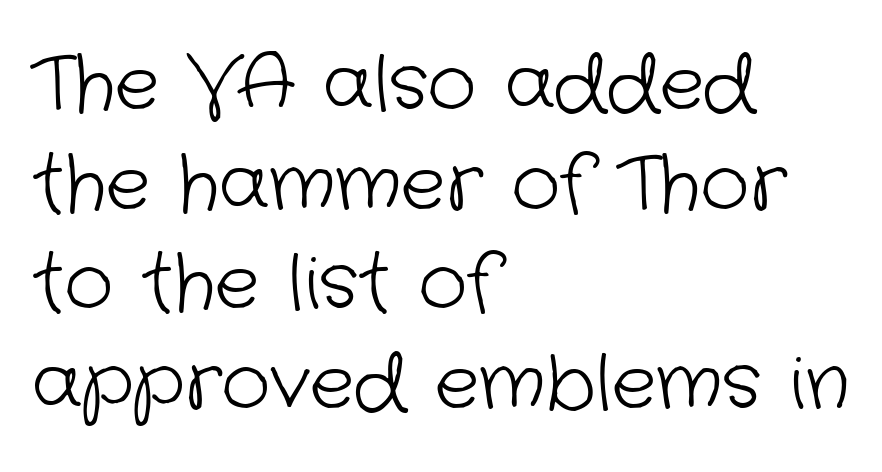
Q: Is the text bold? A: No.
Q: Is the typeface a serif or a sans-serif typeface? A: Sans-serif.
Q: Is the text underlined? A: No.
Q: How is the paragraph aligned? A: Left-aligned.
Q: Is the spacing between letters normal or unusually wide? A: Normal.
Q: Is the spacing between lines tight, normal or loose? A: Normal.
Q: Width (condensed, normal, or wide)? A: Normal.
Q: Stroke contrast? A: Low.
Q: x-height? A: Medium.
Q: Monospaced? A: No.
